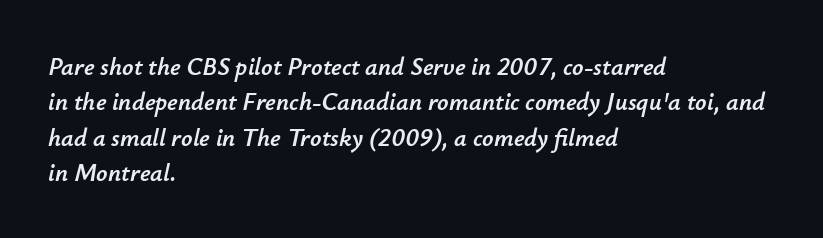
Interline gaps are of average width in this sample. Glyph-to-glyph distance matches everyday printed text. The passage is arranged the way most books set body copy — flush left. The zone under the glyphs is completely vacant.
